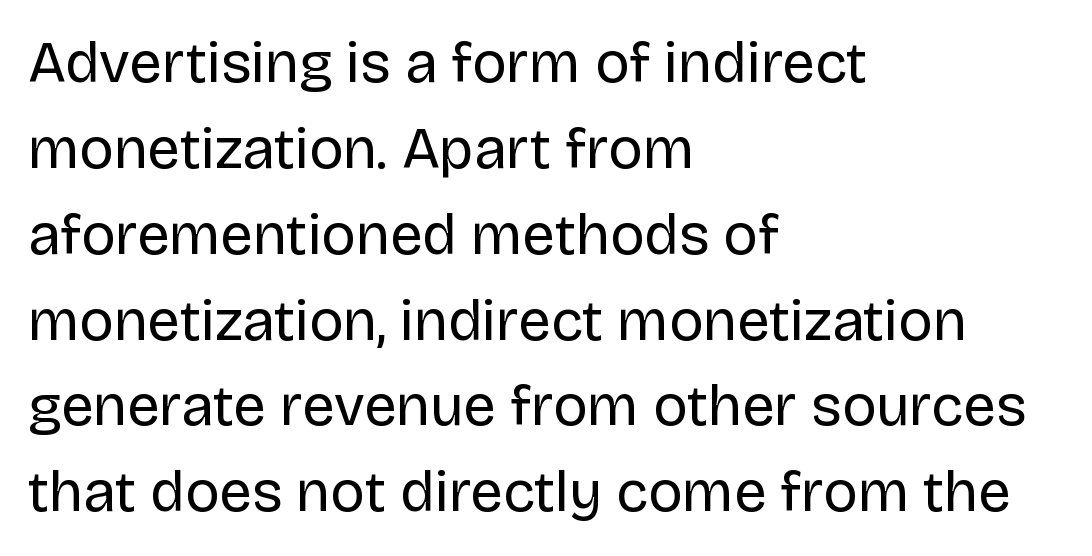
Q: Is the text bold? A: No.
Q: Is the text italic (slanted)? A: No, it is upright.
Q: Is the typeface a serif or a sans-serif typeface? A: Sans-serif.
Q: Is the text underlined? A: No.
Q: How is the paragraph aligned? A: Left-aligned.
Q: Is the spacing between letters normal or unusually wide? A: Normal.
Q: Is the spacing between lines tight, normal or loose? A: Normal.
Q: Width (condensed, normal, or wide)? A: Normal.
Q: Stroke contrast? A: Low.
Q: x-height? A: Large.
Q: Monospaced? A: No.
